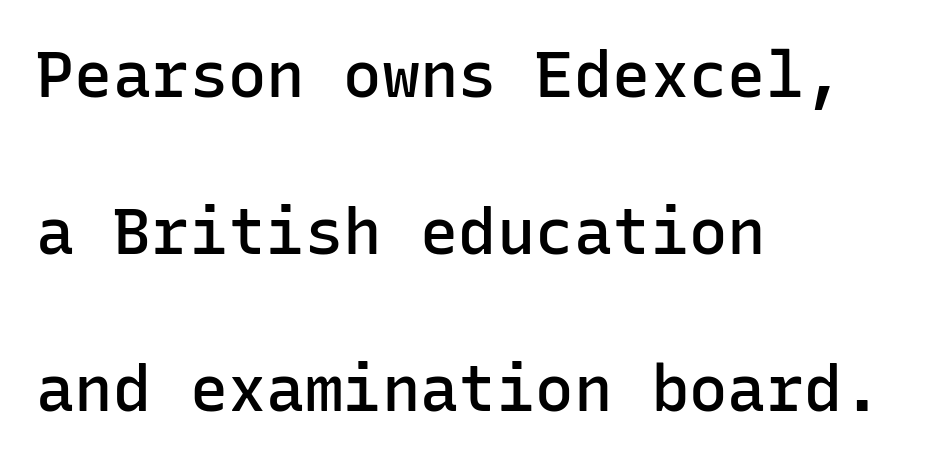
The image shows 64 px semibold sans-serif type, upright, monospaced; set left-aligned, loose line spacing (2.45x), normal letter spacing, not underlined; low stroke contrast and a medium x-height.
